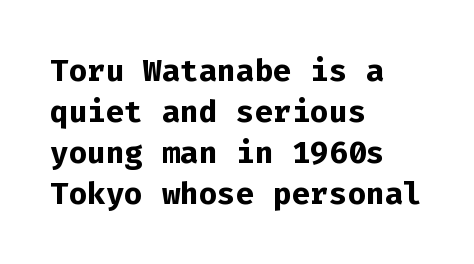
{"serif": "no", "italic": "no", "bold": "yes", "weight": "bold", "width": "normal", "stroke_contrast": "low", "x_height": "medium", "monospaced": "yes", "underline": "no", "align": "left", "line_spacing": "normal", "line_spacing_ratio": 1.32, "letter_spacing": "normal", "letter_spacing_em": 0.0, "glyph_px": 31}
